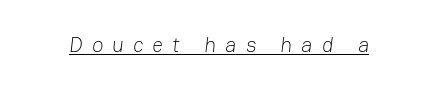
The image shows 21 px text type; set unusually wide letter spacing (+0.44 em), underlined.
